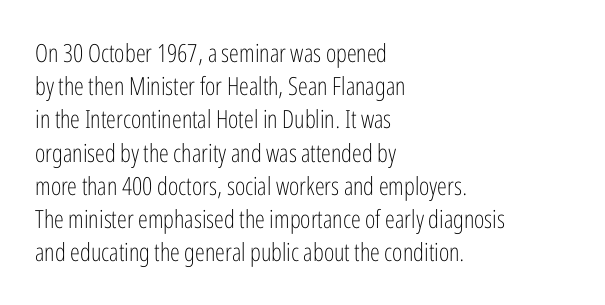
These lines sit exactly where default settings would place them. Decoration check: the copy has no underline. The typeface has the unassuming heft of standard copy or less. Horizontal alignment here is leftward, the default for most running prose.
